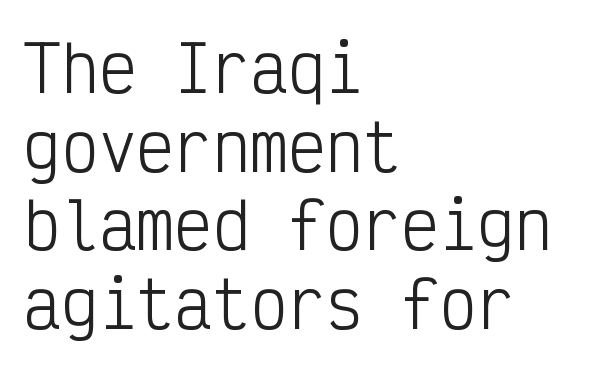
{"serif": "no", "italic": "no", "bold": "no", "weight": "light", "width": "condensed", "stroke_contrast": "low", "x_height": "medium", "monospaced": "yes", "underline": "no", "align": "left", "line_spacing": "normal", "line_spacing_ratio": 1.25, "letter_spacing": "normal", "letter_spacing_em": 0.0, "glyph_px": 63}
